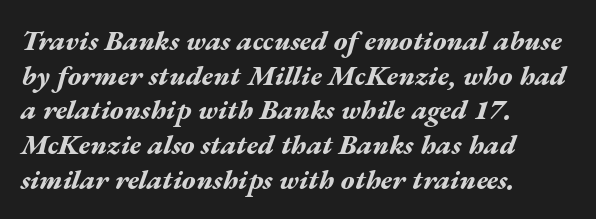
The rendering uses natural spacing where letterforms have individual widths. The rendering applies a slant to the glyphs. This rendering features lettering with no underline. Glyph-to-glyph distance matches everyday printed text. Students, this is bold: see how much ink each stroke carries. Casual observation: everything's shoved over to the left.
